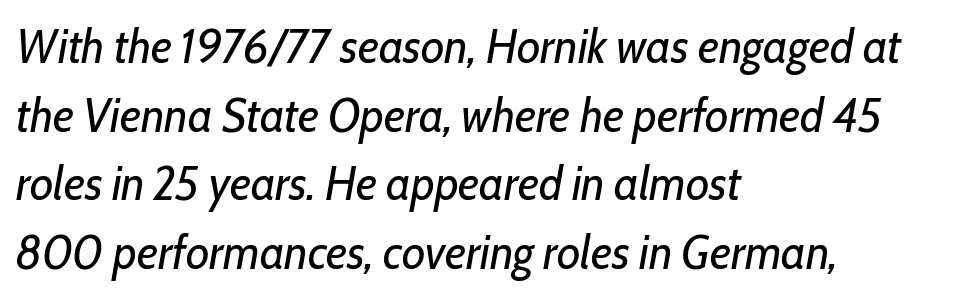
Is the type heavy? It reads as light-to-regular instead. You could not count columns in this text — the font is proportionally spaced. The gaps between neighbouring characters are ordinary and unremarkable. The passage shown leans; its letterforms are oblique. A normal amount of white space separates one row of letters from the next.
